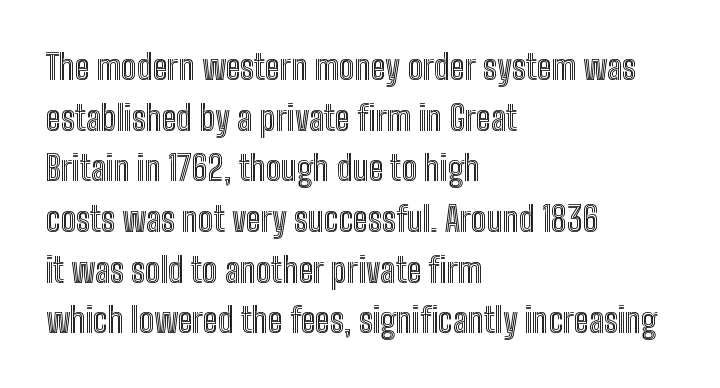
{"italic": "no", "width": "condensed", "x_height": "medium", "monospaced": "no", "underline": "no", "align": "left", "line_spacing": "normal", "line_spacing_ratio": 1.49, "letter_spacing": "normal", "letter_spacing_em": 0.0, "glyph_px": 34}
